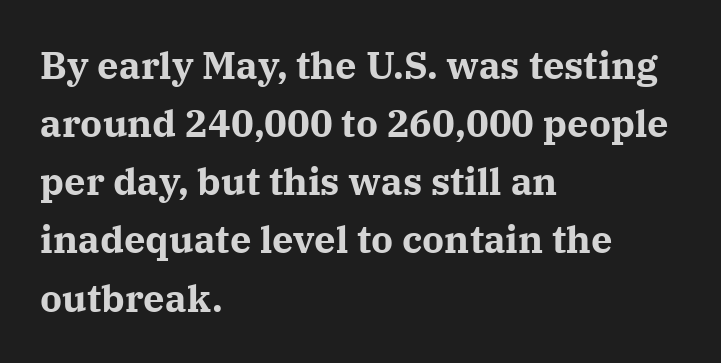
Students, note that the glyphs here touch the page at normal intervals. Heavy-handed strokes throughout: this text is bold. The ragged edge is on the right, which tells us the setting is flush left. Honestly, there is no underline to notice here at all. Vertically, the passage feels balanced, rows spaced as you'd expect. The lettering holds an erect, upright posture throughout.
